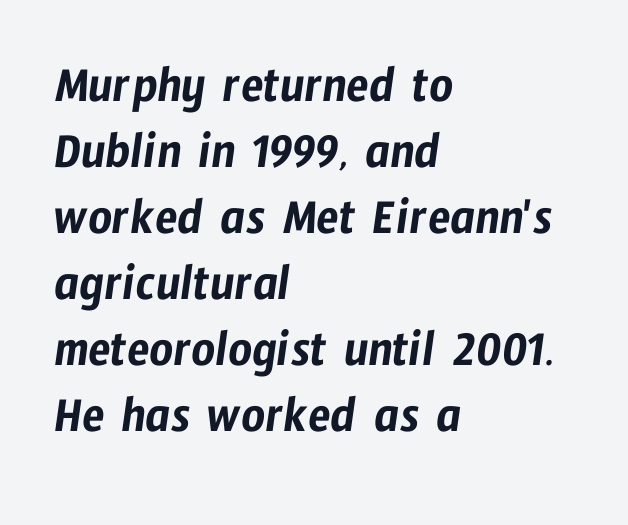
The image shows 52 px condensed sans-serif type; set left-aligned, normal line spacing (1.27x), normal letter spacing, not underlined; low stroke contrast and a medium x-height.
